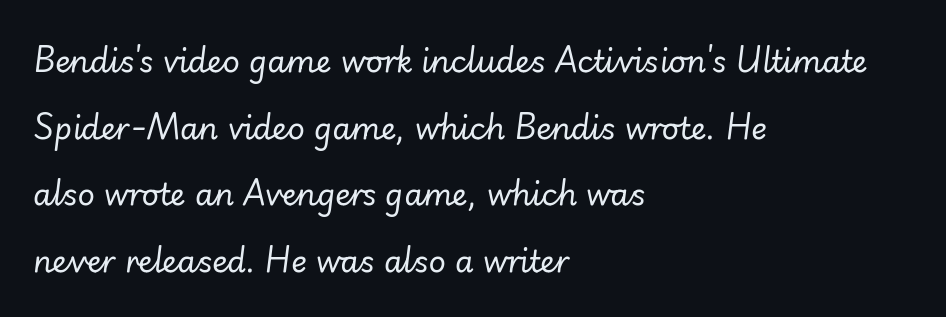
{"italic": "yes", "lean": "right", "slant_degrees": 7, "bold": "no", "weight": "regular", "width": "normal", "stroke_contrast": "low", "x_height": "small", "monospaced": "no", "underline": "no", "align": "left", "line_spacing": "loose", "line_spacing_ratio": 2.22, "letter_spacing": "normal", "letter_spacing_em": 0.0, "glyph_px": 30}
